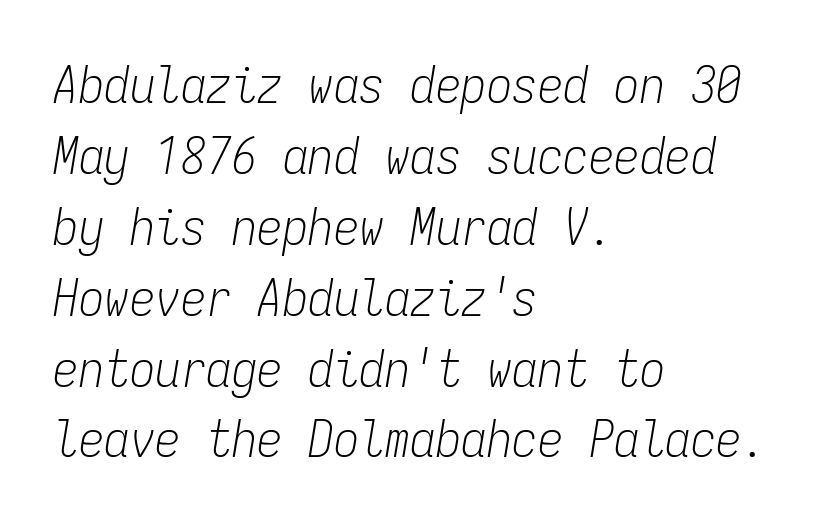
Q: Is the text bold? A: No.
Q: Is the text italic (slanted)? A: Yes, it leans right by about 9 degrees.
Q: Is the text underlined? A: No.
Q: How is the paragraph aligned? A: Left-aligned.
Q: Is the spacing between letters normal or unusually wide? A: Normal.
Q: Is the spacing between lines tight, normal or loose? A: Normal.
Q: Width (condensed, normal, or wide)? A: Condensed.
Q: Stroke contrast? A: Low.
Q: x-height? A: Medium.
Q: Monospaced? A: Yes.
